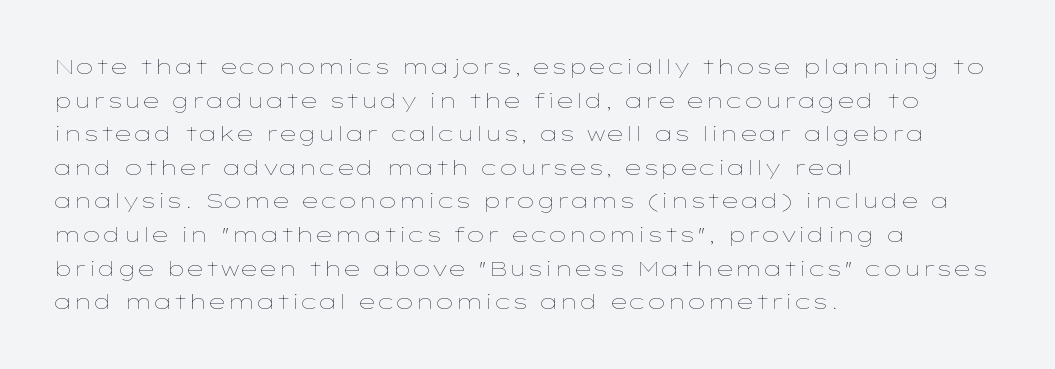
{"italic": "no", "bold": "no", "underline": "no", "align": "left", "line_spacing": "normal", "line_spacing_ratio": 1.6, "letter_spacing": "normal", "letter_spacing_em": 0.0, "glyph_px": 21}
